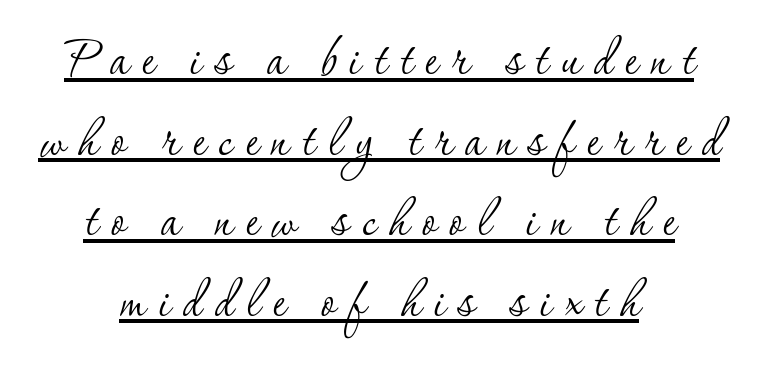
Q: Is the text bold? A: No.
Q: Is the text italic (slanted)? A: Yes.
Q: Is the typeface a serif or a sans-serif typeface? A: Serif.
Q: Is the text underlined? A: Yes.
Q: How is the paragraph aligned? A: Centered.
Q: Is the spacing between letters normal or unusually wide? A: Unusually wide.
Q: Is the spacing between lines tight, normal or loose? A: Normal.
Q: Width (condensed, normal, or wide)? A: Normal.
Q: Stroke contrast? A: Low.
Q: x-height? A: Small.
Q: Monospaced? A: No.
